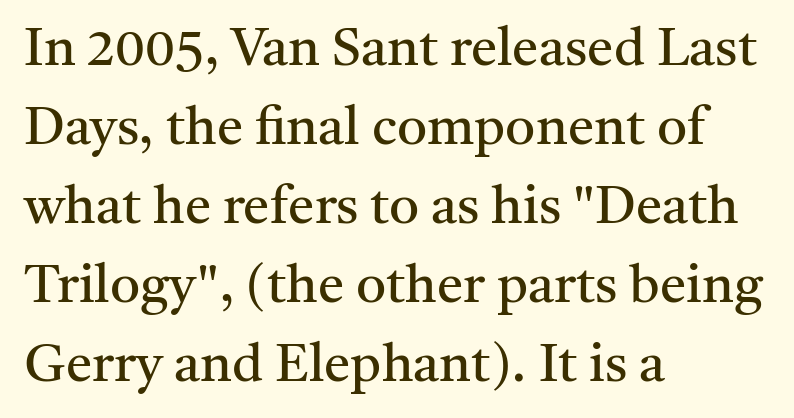
Q: Is the text bold? A: No.
Q: Is the text italic (slanted)? A: No, it is upright.
Q: Is the typeface a serif or a sans-serif typeface? A: Serif.
Q: Is the text underlined? A: No.
Q: How is the paragraph aligned? A: Left-aligned.
Q: Is the spacing between letters normal or unusually wide? A: Normal.
Q: Is the spacing between lines tight, normal or loose? A: Normal.
Q: Width (condensed, normal, or wide)? A: Normal.
Q: Stroke contrast? A: Medium.
Q: x-height? A: Medium.
Q: Monospaced? A: No.
